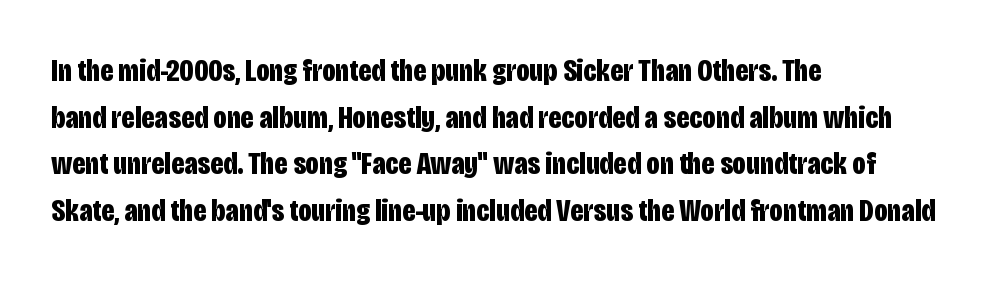
{"serif": "no", "italic": "no", "bold": "yes", "weight": "bold", "width": "condensed", "stroke_contrast": "low", "x_height": "large", "monospaced": "no", "underline": "no", "align": "left", "line_spacing": "normal", "line_spacing_ratio": 1.46, "letter_spacing": "normal", "letter_spacing_em": 0.0, "glyph_px": 32}
